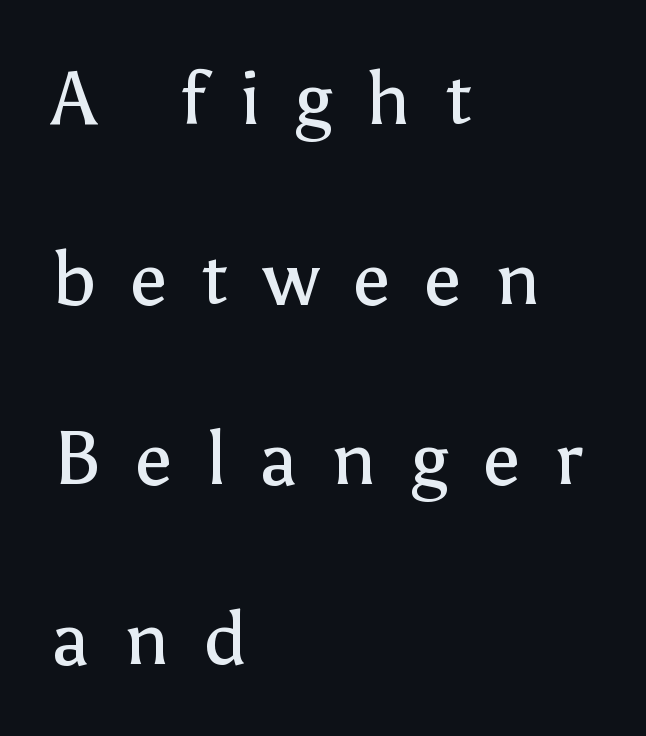
The image shows 75 px regular-weight sans-serif type, upright; set left-aligned, loose line spacing (2.4x), unusually wide letter spacing (+0.45 em), not underlined; low stroke contrast and a medium x-height.
